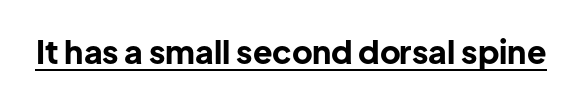
The image shows 32 px bold sans-serif type, upright; set normal letter spacing, underlined; low stroke contrast and a medium x-height.
